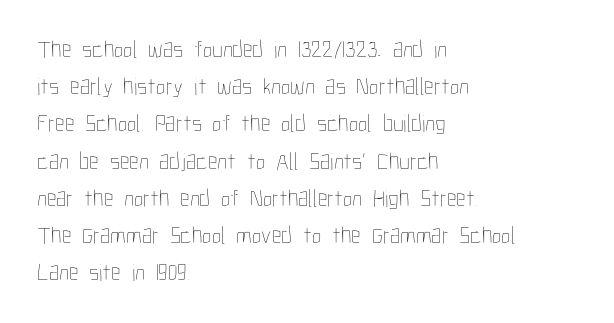
The image shows 24 px text type, upright; set left-aligned, normal line spacing (1.55x), normal letter spacing, not underlined.
